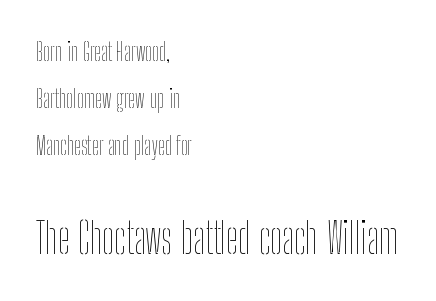
{"italic": "no", "bold": "no", "weight": "thin", "width": "condensed", "stroke_contrast": "low", "x_height": "medium", "monospaced": "no", "underline": "no", "align": "left", "line_spacing_ratio": 1.88, "letter_spacing": "normal", "letter_spacing_em": 0.0, "larger_block": "second", "size_ratio": 1.72, "glyph_px": 43}
